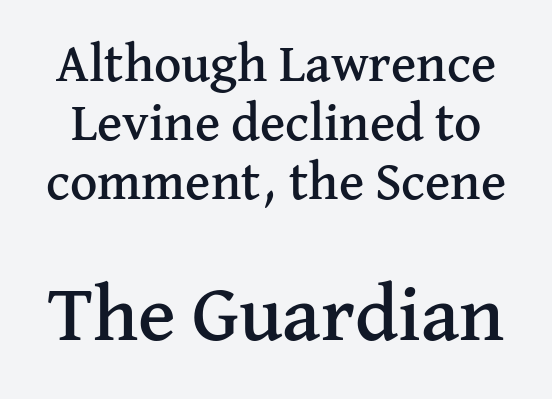
The image shows 79 px serif type, upright; set tight line spacing (1.11x), normal letter spacing, not underlined; the second (bottom) block is 1.49x larger; medium stroke contrast and a medium x-height.
